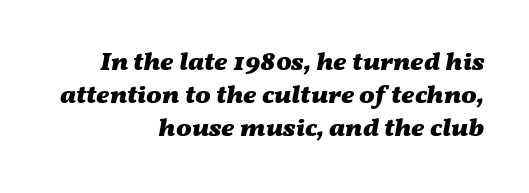
Layout note: lines flush right. Weight check: bold — yes, fully. The rows are spaced the way most documents space them. The letters are slanted; this is an italic face. Quick note: underline off. Between one letter and the next there's only the usual sliver of space.
